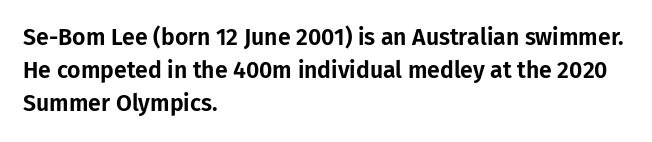
The block of text has a typical density, with ordinary space between rows. Tracking here is standard; glyphs follow each other at the usual distance. The strip under each line holds only bare page. The lettering holds an erect, upright posture throughout. Teacher's note: observe the even left margin — that is flush-left alignment.
